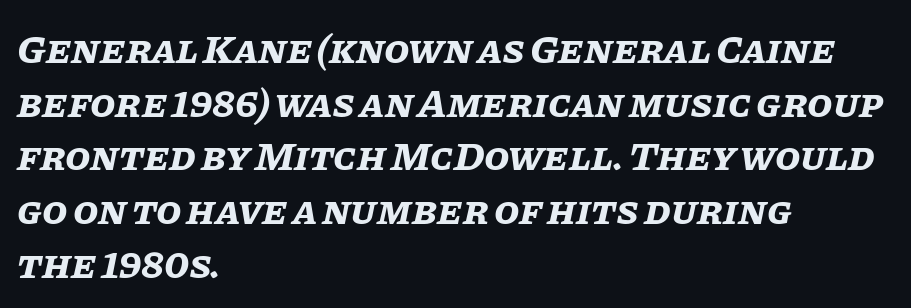
{"italic": "yes", "lean": "right", "slant_degrees": 11, "bold": "yes", "weight": "bold", "width": "normal", "stroke_contrast": "low", "x_height": "large", "monospaced": "no", "underline": "no", "align": "left", "line_spacing": "normal", "line_spacing_ratio": 1.31, "letter_spacing": "normal", "letter_spacing_em": 0.0, "glyph_px": 41}
